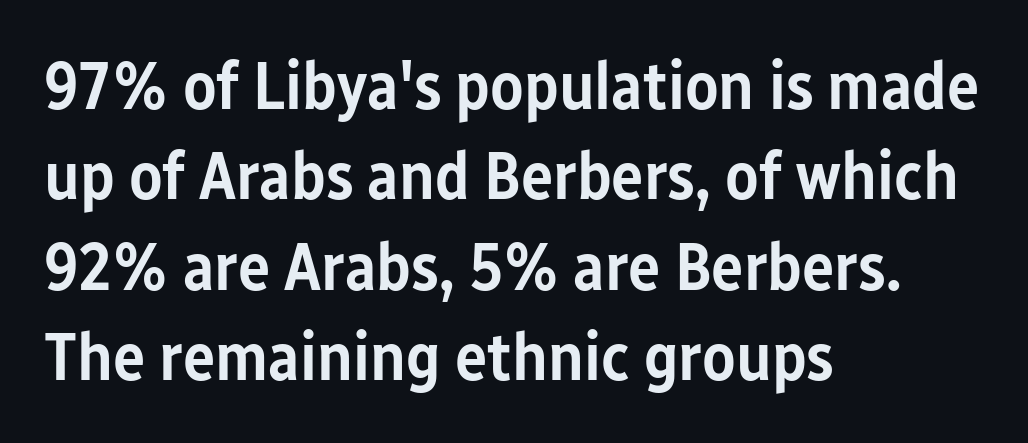
Q: Is the text bold? A: Semi-bold.
Q: Is the text italic (slanted)? A: No, it is upright.
Q: Is the typeface a serif or a sans-serif typeface? A: Sans-serif.
Q: Is the text underlined? A: No.
Q: How is the paragraph aligned? A: Left-aligned.
Q: Is the spacing between letters normal or unusually wide? A: Normal.
Q: Is the spacing between lines tight, normal or loose? A: Normal.
Q: Width (condensed, normal, or wide)? A: Condensed.
Q: Stroke contrast? A: Low.
Q: x-height? A: Medium.
Q: Monospaced? A: No.
